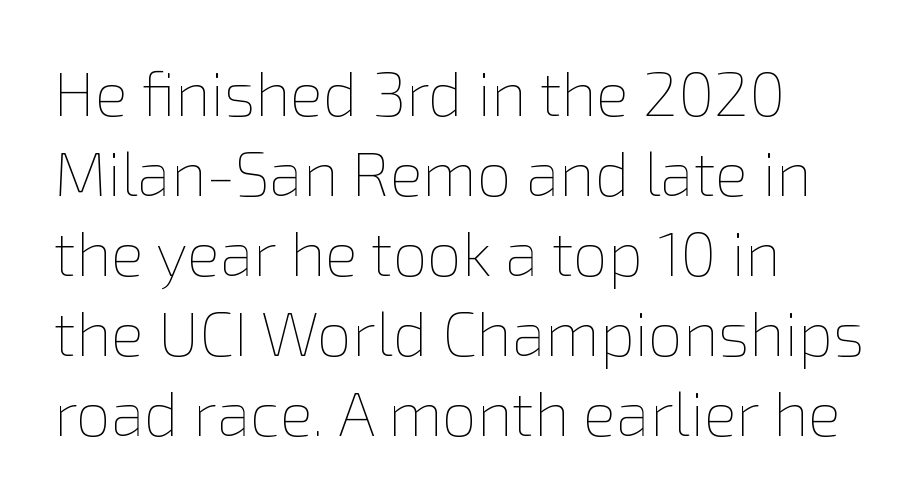
The image shows 62 px thin type, upright; set left-aligned, normal line spacing (1.29x), normal letter spacing, not underlined; low stroke contrast and a medium x-height.
